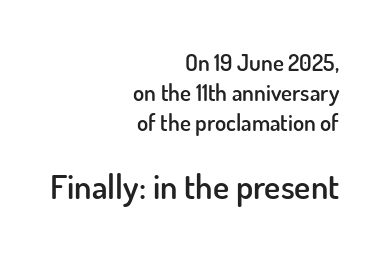
{"serif": "no", "italic": "no", "bold": "semi", "weight": "semibold", "width": "normal", "stroke_contrast": "low", "x_height": "small", "monospaced": "no", "underline": "no", "align": "right", "line_spacing": "normal", "line_spacing_ratio": 1.3, "letter_spacing": "normal", "letter_spacing_em": 0.0, "larger_block": "second", "size_ratio": 1.48, "glyph_px": 34}
